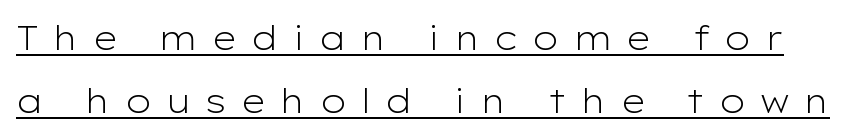
{"serif": "no", "italic": "no", "bold": "no", "weight": "light", "width": "wide", "stroke_contrast": "low", "x_height": "medium", "monospaced": "no", "underline": "yes", "line_spacing_ratio": 1.85, "letter_spacing": "wide", "letter_spacing_em": 0.4, "glyph_px": 34}
